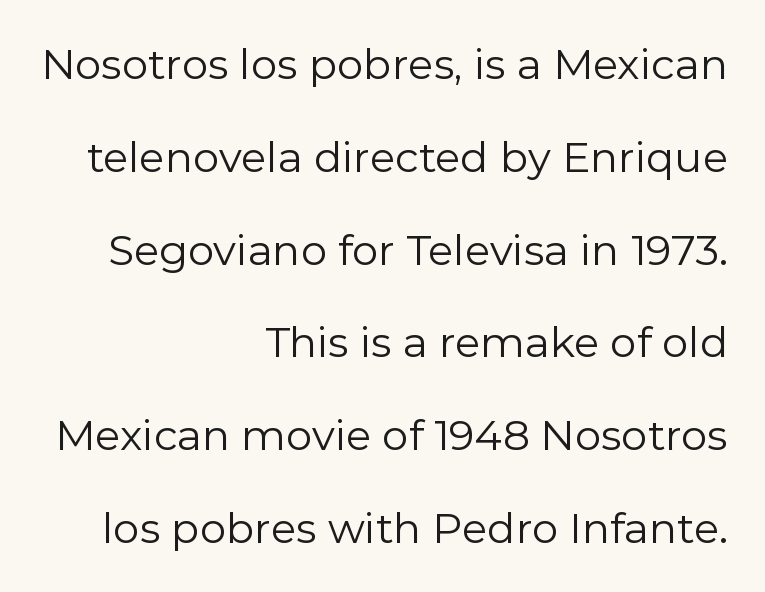
{"serif": "no", "italic": "no", "bold": "no", "weight": "regular", "width": "normal", "stroke_contrast": "low", "x_height": "medium", "monospaced": "no", "underline": "no", "align": "right", "line_spacing": "loose", "line_spacing_ratio": 2.21, "letter_spacing": "normal", "letter_spacing_em": 0.0, "glyph_px": 42}
